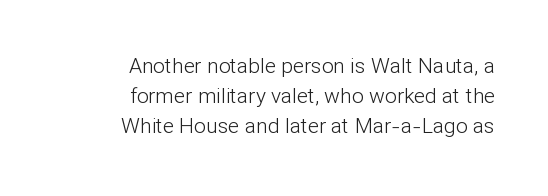
The image shows 21 px text type, upright; set right-aligned, normal line spacing (1.42x), normal letter spacing, not underlined.
